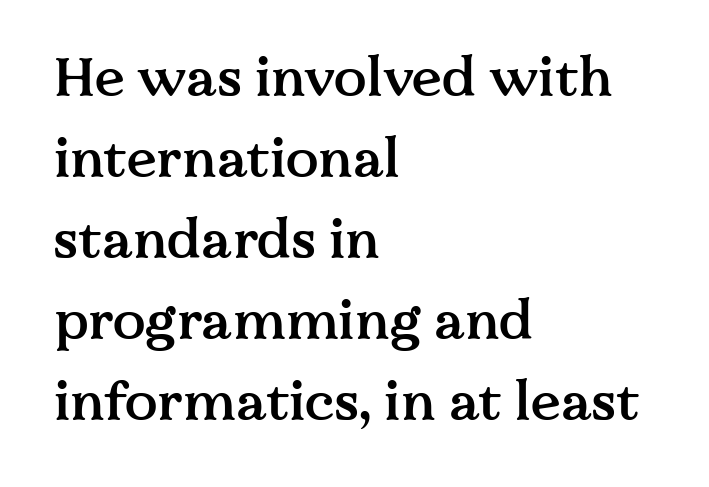
Q: Is the text bold? A: Semi-bold.
Q: Is the text italic (slanted)? A: No, it is upright.
Q: Is the typeface a serif or a sans-serif typeface? A: Serif.
Q: Is the text underlined? A: No.
Q: How is the paragraph aligned? A: Left-aligned.
Q: Is the spacing between letters normal or unusually wide? A: Normal.
Q: Is the spacing between lines tight, normal or loose? A: Normal.
Q: Width (condensed, normal, or wide)? A: Normal.
Q: Stroke contrast? A: Medium.
Q: x-height? A: Medium.
Q: Monospaced? A: No.
